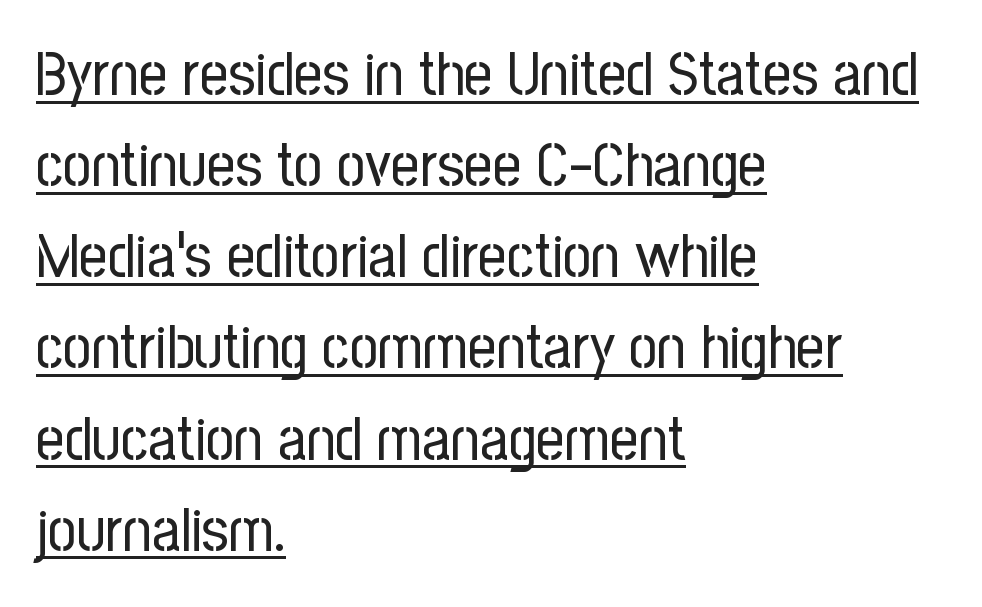
Every word sits above its own underline. Caption: standard tracking, unaltered. You could not count columns in this text — the font is proportionally spaced. Is there any slant? The stems are plumb. Leading: standard.
